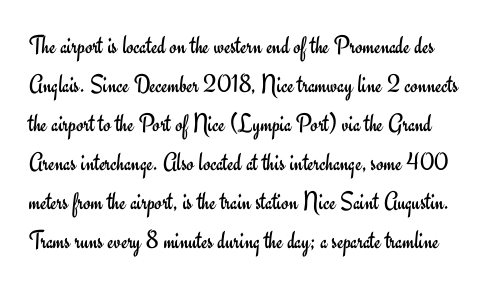
The font is comparable to plain body text, perhaps lighter. How are the letters spaced? Ordinarily, with no added tracking. The area under the type is left untouched. Normally led — the rows are evenly, conventionally spaced.
